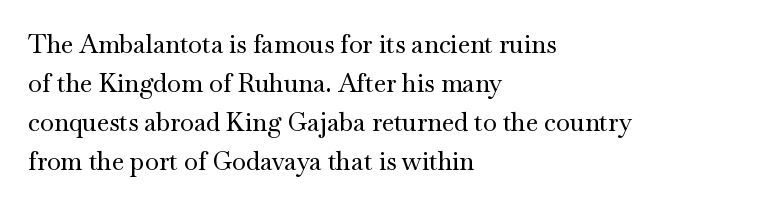
{"italic": "no", "underline": "no", "align": "left", "line_spacing": "normal", "line_spacing_ratio": 1.56, "letter_spacing": "normal", "letter_spacing_em": 0.0, "glyph_px": 25}
